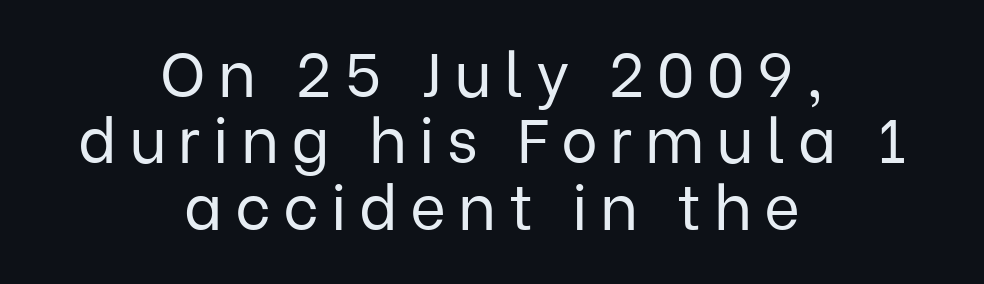
{"serif": "no", "italic": "no", "bold": "no", "weight": "regular", "width": "normal", "stroke_contrast": "low", "x_height": "medium", "monospaced": "no", "underline": "no", "align": "center", "line_spacing": "tight", "line_spacing_ratio": 1.07, "letter_spacing": "wide", "letter_spacing_em": 0.2, "glyph_px": 62}
